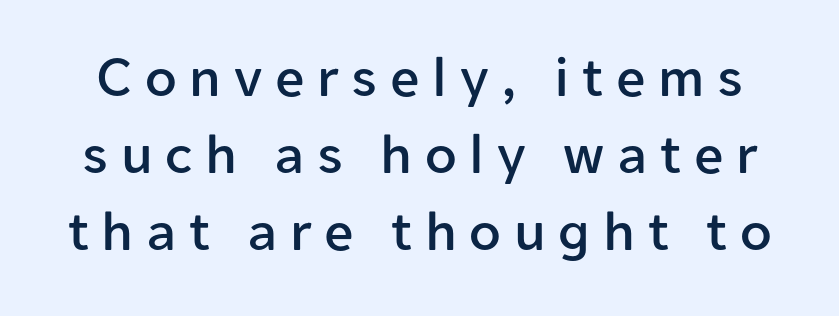
{"serif": "no", "italic": "no", "width": "normal", "stroke_contrast": "low", "x_height": "medium", "monospaced": "no", "underline": "no", "line_spacing": "normal", "line_spacing_ratio": 1.33, "letter_spacing": "wide", "letter_spacing_em": 0.22, "glyph_px": 58}
